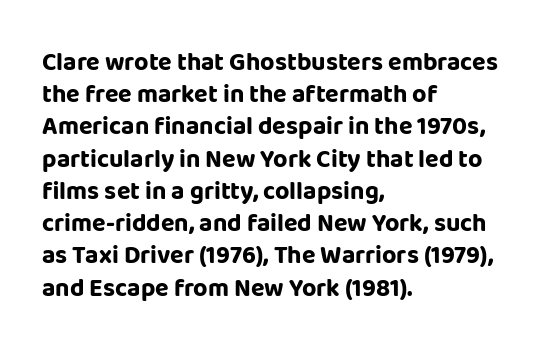
Q: Is the text bold? A: Yes.
Q: Is the text italic (slanted)? A: No, it is upright.
Q: Is the text underlined? A: No.
Q: How is the paragraph aligned? A: Left-aligned.
Q: Is the spacing between letters normal or unusually wide? A: Normal.
Q: Is the spacing between lines tight, normal or loose? A: Normal.
